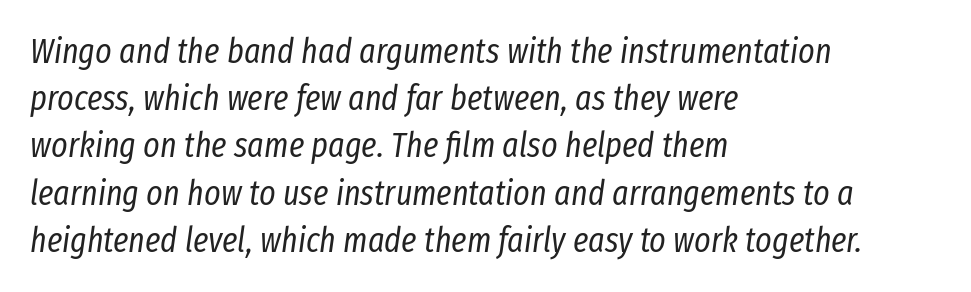
The image shows 35 px regular-weight, condensed type, italic (leaning right); set left-aligned, normal line spacing (1.35x), normal letter spacing, not underlined; low stroke contrast and a medium x-height.
